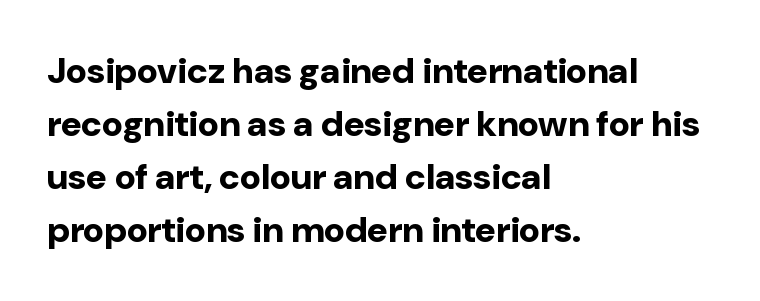
The ragged edge is on the right, which tells us the setting is flush left. Classification — sans serif. These lines are rendered in a variable-pitch font. The space beneath each line is pristine and unruled.
